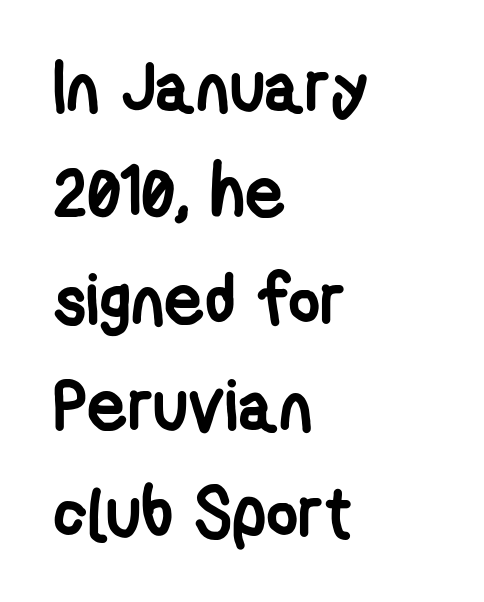
The image shows 70 px semibold, condensed sans-serif type; set left-aligned, normal line spacing (1.52x), normal letter spacing, not underlined; low stroke contrast and a medium x-height.
